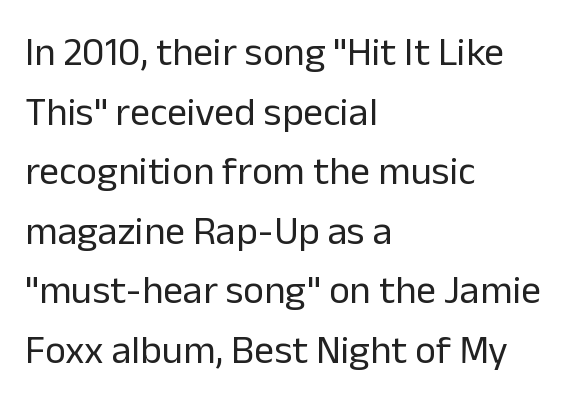
Q: Is the text bold? A: No.
Q: Is the text italic (slanted)? A: No, it is upright.
Q: Is the typeface a serif or a sans-serif typeface? A: Sans-serif.
Q: Is the text underlined? A: No.
Q: How is the paragraph aligned? A: Left-aligned.
Q: Is the spacing between letters normal or unusually wide? A: Normal.
Q: Is the spacing between lines tight, normal or loose? A: Normal.
Q: Width (condensed, normal, or wide)? A: Normal.
Q: Stroke contrast? A: Low.
Q: x-height? A: Medium.
Q: Monospaced? A: No.
